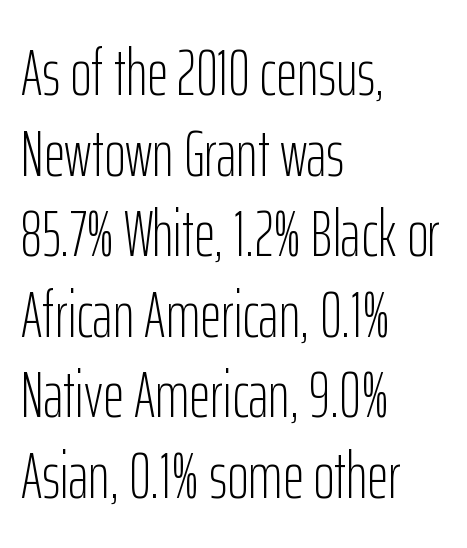
{"serif": "no", "italic": "no", "bold": "no", "weight": "light", "width": "condensed", "stroke_contrast": "low", "x_height": "medium", "monospaced": "no", "underline": "no", "align": "left", "line_spacing_ratio": 1.24, "letter_spacing": "normal", "letter_spacing_em": 0.0, "glyph_px": 65}
